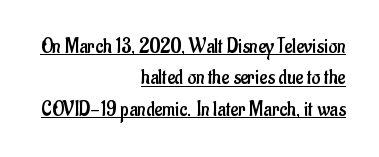
Q: Is the text bold? A: No.
Q: Is the text italic (slanted)? A: No, it is upright.
Q: Is the text underlined? A: Yes.
Q: How is the paragraph aligned? A: Right-aligned.
Q: Is the spacing between letters normal or unusually wide? A: Normal.
Q: Is the spacing between lines tight, normal or loose? A: Normal.
